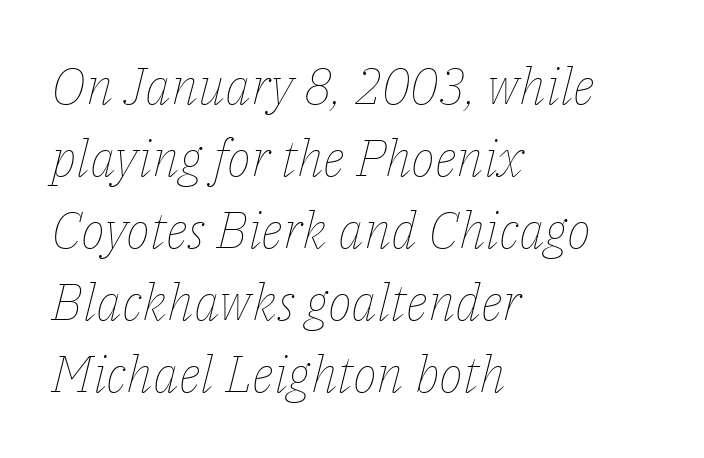
These lines stack with their left ends in a neat column. You could call the tracking neutral — neither tight nor loose. The weight would be labelled regular, book, light, or lighter still. Lines of text with bare space underneath.
